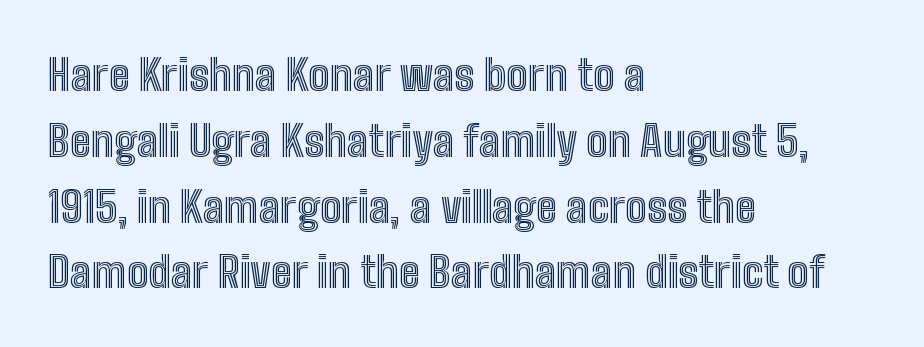
The image shows 43 px condensed type, upright; set left-aligned, normal line spacing (1.53x), normal letter spacing, not underlined; a medium x-height.
